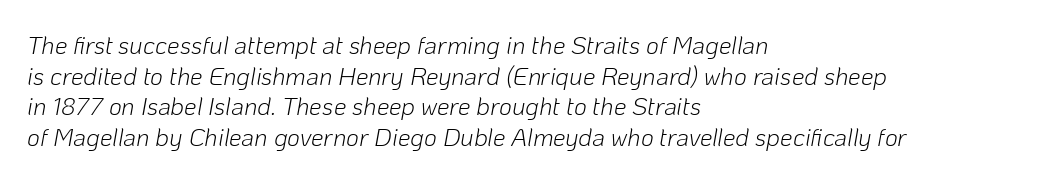
Observe the ordinary spacing: letters are neighbours, not strangers. Any mark beneath the type? The region is blank. Visually the block forms a straight wall on the left and a jagged coastline on the right. The specimen reads as italic at a glance. Compared with a typical body face, this is equally light or lighter still.
